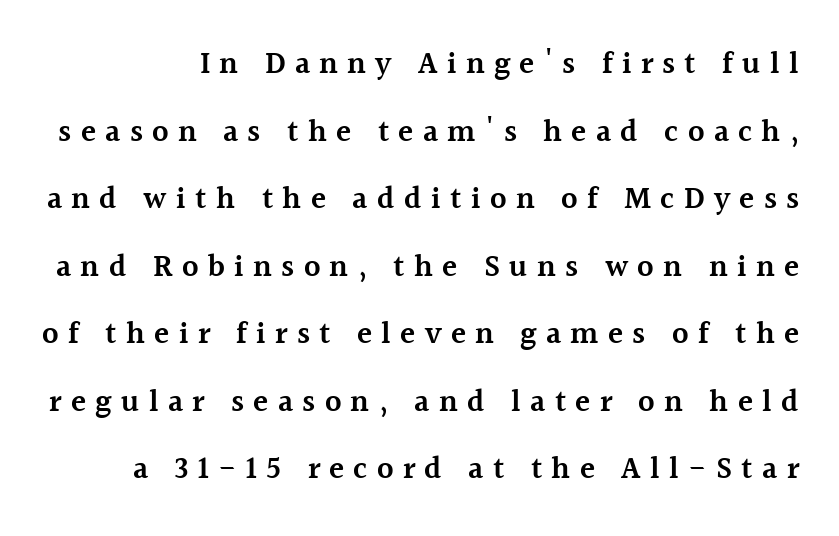
Q: Is the text bold? A: Semi-bold.
Q: Is the text italic (slanted)? A: No, it is upright.
Q: Is the typeface a serif or a sans-serif typeface? A: Serif.
Q: Is the text underlined? A: No.
Q: Is the spacing between letters normal or unusually wide? A: Unusually wide.
Q: Is the spacing between lines tight, normal or loose? A: Loose.
Q: Width (condensed, normal, or wide)? A: Normal.
Q: x-height? A: Medium.
Q: Monospaced? A: No.
